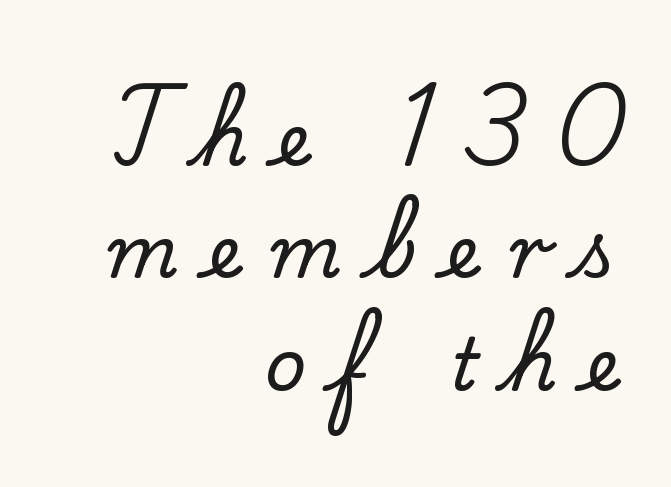
The image shows 72 px serif type; set right-aligned, normal line spacing (1.56x), unusually wide letter spacing (+0.42 em), not underlined; low stroke contrast and a small x-height.
